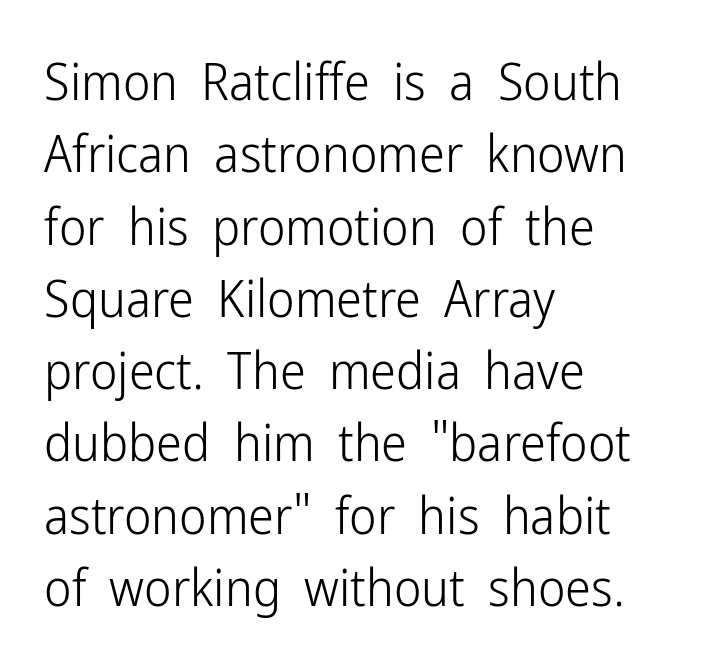
The leading is moderate, giving the passage an even texture. Caption: multi-line text, flush left, ragged right. Quick note: underline off. This sample uses an upright cut, with every glyph sitting square on the baseline. Weight: not bold — regular or lighter.
